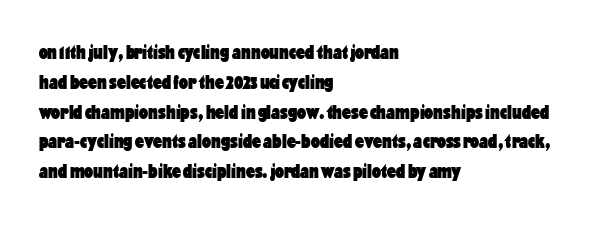
{"italic": "no", "bold": "yes", "underline": "no", "align": "left", "line_spacing": "normal", "line_spacing_ratio": 1.49, "letter_spacing": "normal", "letter_spacing_em": 0.0, "glyph_px": 20}
